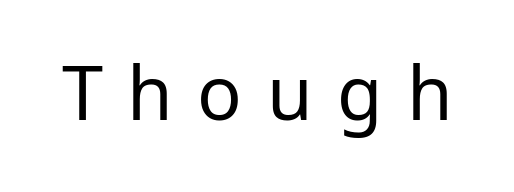
The image shows 74 px regular-weight sans-serif type, upright; set unusually wide letter spacing (+0.33 em), not underlined; low stroke contrast and a medium x-height.
